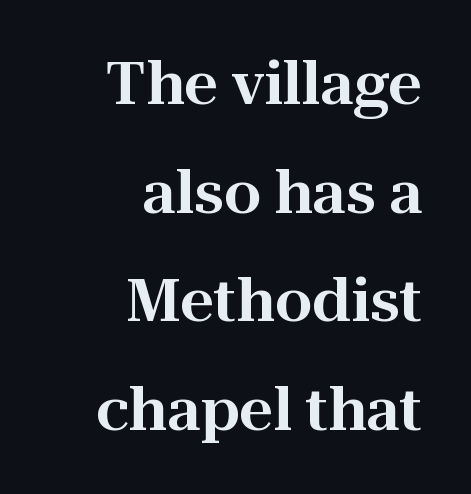
You could not count columns in this text — the font is proportionally spaced. Are there feet on the stems? There are — it's a serif. Each line ends at the same right margin while the left side varies. Beneath every word, the page is bare. Designer's note — italics off, roman on. The line texture is even and compact thanks to regular tracking.
